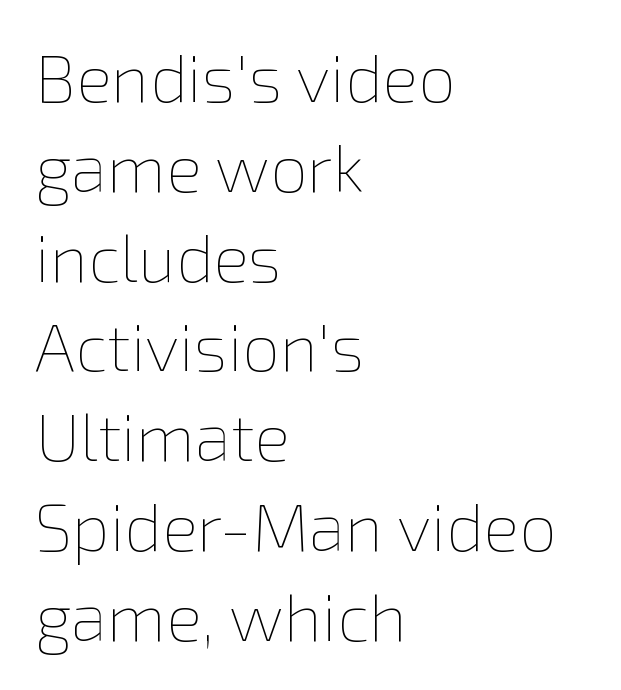
{"italic": "no", "bold": "no", "weight": "thin", "width": "normal", "stroke_contrast": "low", "x_height": "medium", "monospaced": "no", "underline": "no", "align": "left", "line_spacing": "normal", "line_spacing_ratio": 1.34, "letter_spacing": "normal", "letter_spacing_em": 0.0, "glyph_px": 67}
